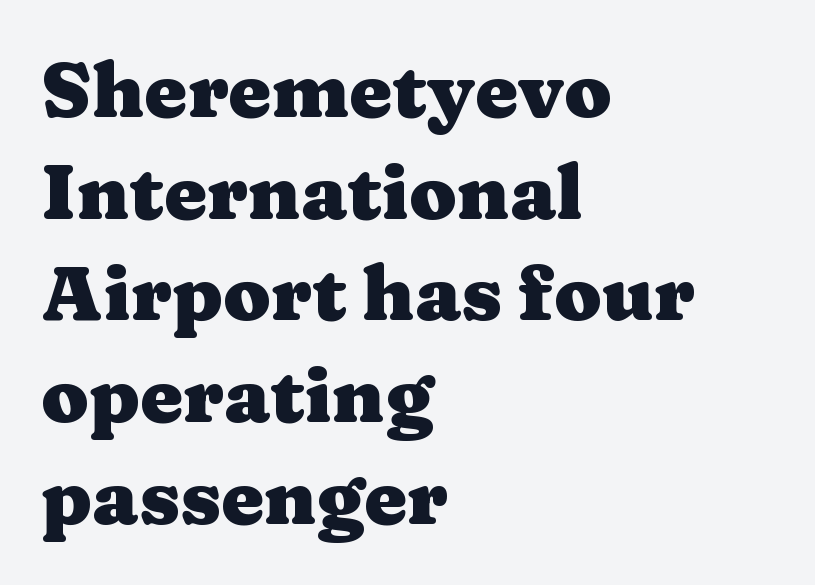
The letters sit at their default tracking, neither squeezed nor spread. Think of a printed novel: that variable character pitch is what you see here. This sample uses a serif face. Just letters on the line, the space beneath them empty. Students, observe: this is what conventionally led text looks like. This sample is left-justified, so line endings fall wherever the words run out.
